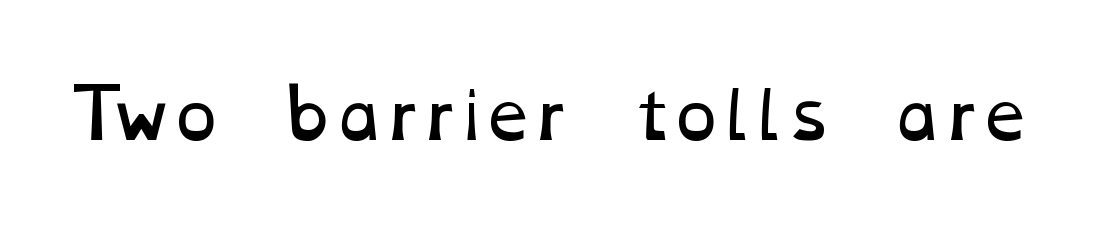
{"bold": "no", "weight": "regular", "width": "wide", "stroke_contrast": "low", "x_height": "medium", "monospaced": "no", "underline": "no", "letter_spacing": "normal", "letter_spacing_em": 0.0, "glyph_px": 66}
